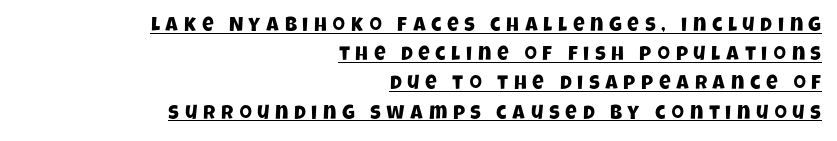
The image shows 20 px text type; set right-aligned, normal line spacing (1.46x), unusually wide letter spacing (+0.29 em), underlined.
